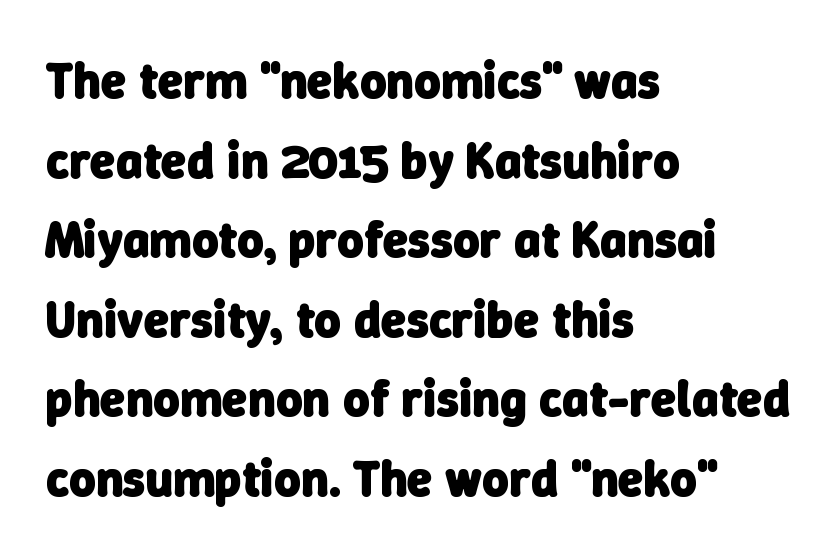
Q: Is the text bold? A: Yes.
Q: Is the typeface a serif or a sans-serif typeface? A: Sans-serif.
Q: Is the text underlined? A: No.
Q: How is the paragraph aligned? A: Left-aligned.
Q: Is the spacing between letters normal or unusually wide? A: Normal.
Q: Is the spacing between lines tight, normal or loose? A: Normal.
Q: Width (condensed, normal, or wide)? A: Normal.
Q: Stroke contrast? A: Low.
Q: x-height? A: Medium.
Q: Monospaced? A: No.
